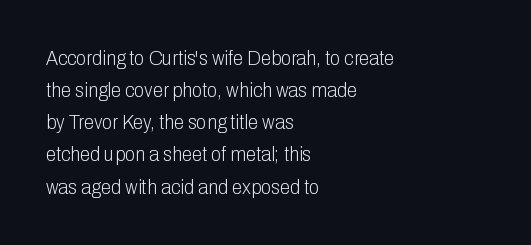
The image shows 21 px text type, upright; set left-aligned, normal line spacing (1.53x), normal letter spacing, not underlined.
